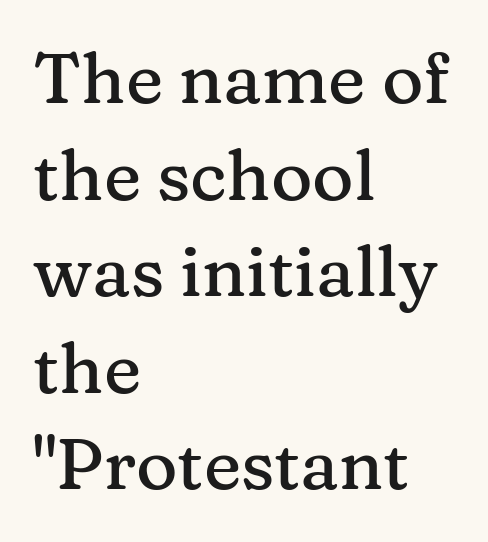
{"serif": "yes", "italic": "no", "width": "normal", "stroke_contrast": "medium", "x_height": "medium", "monospaced": "no", "underline": "no", "align": "left", "line_spacing": "normal", "line_spacing_ratio": 1.36, "letter_spacing": "normal", "letter_spacing_em": 0.0, "glyph_px": 71}
